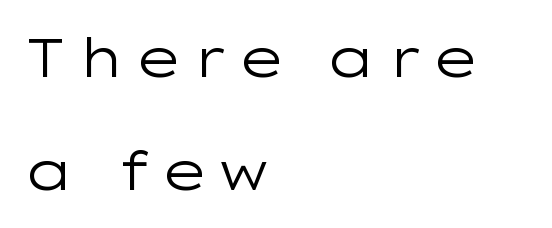
The image shows 53 px regular-weight, wide sans-serif type, upright; set left-aligned, loose line spacing (2.13x), not underlined; low stroke contrast and a medium x-height.
